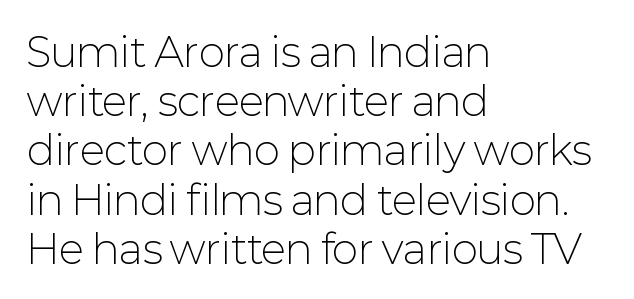
Q: Is the text bold? A: No.
Q: Is the text italic (slanted)? A: No, it is upright.
Q: Is the typeface a serif or a sans-serif typeface? A: Sans-serif.
Q: Is the text underlined? A: No.
Q: How is the paragraph aligned? A: Left-aligned.
Q: Is the spacing between letters normal or unusually wide? A: Normal.
Q: Width (condensed, normal, or wide)? A: Normal.
Q: Stroke contrast? A: Low.
Q: x-height? A: Medium.
Q: Monospaced? A: No.
